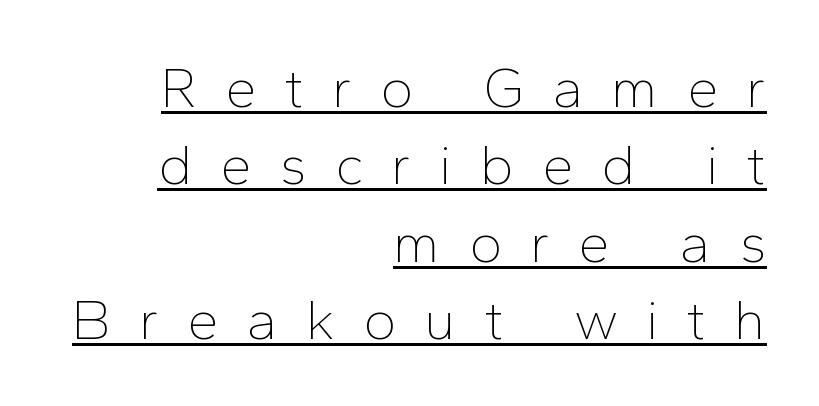
The line texture is sparse and dotted thanks to wide tracking. The letters advance in unequal steps, a hallmark of proportional type. The line-height multiplier appears to be the usual default. Typographically, this falls in the sans-serif category. If you drew a ruler down the right edge, every line would touch it. Is there an underline? Yes — a line sits under the letters.
